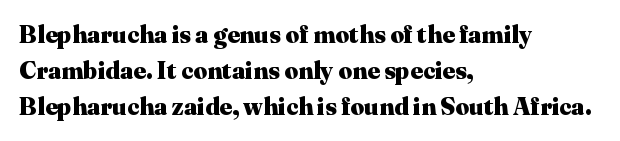
Italic: no, the glyphs are upright roman. Reading down the column, the eye jumps a familiar distance to each next line. Each row of text sits above clean, open space. Chunky letters — that's bold for sure.
